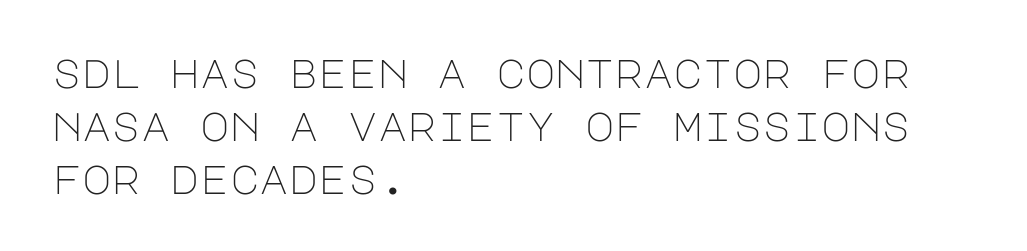
The image shows 40 px light sans-serif type, upright; set left-aligned, normal line spacing (1.33x), normal letter spacing, not underlined; low stroke contrast and a large x-height.
